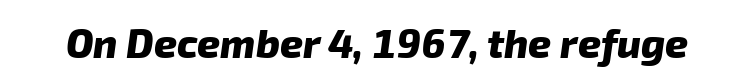
{"serif": "no", "bold": "yes", "weight": "heavy", "width": "normal", "stroke_contrast": "low", "x_height": "medium", "monospaced": "no", "underline": "no", "letter_spacing": "normal", "letter_spacing_em": 0.0, "glyph_px": 40}
